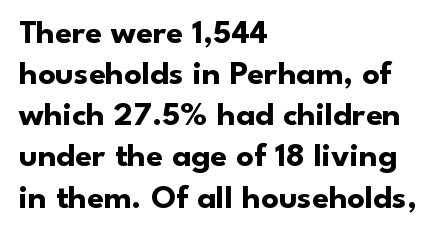
{"serif": "no", "italic": "no", "bold": "yes", "weight": "bold", "width": "normal", "stroke_contrast": "low", "x_height": "small", "monospaced": "no", "underline": "no", "align": "left", "line_spacing_ratio": 1.21, "letter_spacing": "normal", "letter_spacing_em": 0.0, "glyph_px": 34}
